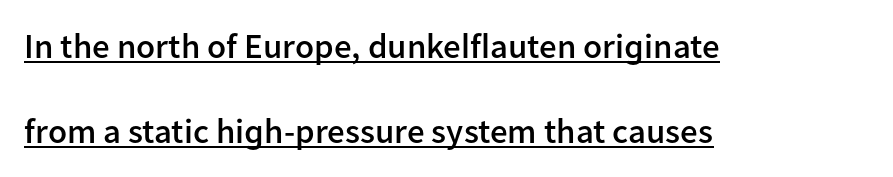
The image shows 35 px semibold sans-serif type, upright; set left-aligned, loose line spacing (2.44x), normal letter spacing, underlined; low stroke contrast and a medium x-height.
